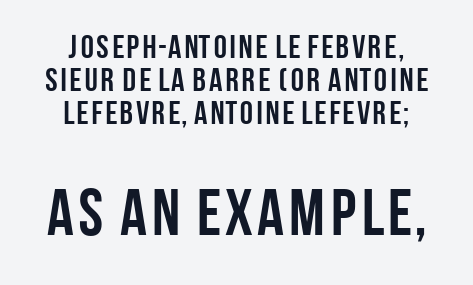
{"serif": "no", "italic": "no", "bold": "yes", "weight": "semibold", "width": "condensed", "stroke_contrast": "low", "x_height": "large", "monospaced": "no", "underline": "no", "line_spacing": "tight", "line_spacing_ratio": 1.0, "letter_spacing": "normal", "letter_spacing_em": 0.0, "larger_block": "second", "size_ratio": 2.0, "glyph_px": 66}
